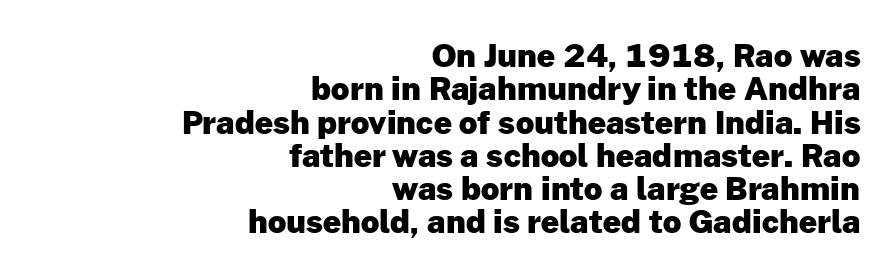
{"serif": "no", "italic": "no", "bold": "yes", "weight": "heavy", "width": "normal", "stroke_contrast": "low", "x_height": "medium", "monospaced": "no", "underline": "no", "align": "right", "line_spacing": "tight", "line_spacing_ratio": 1.04, "letter_spacing": "normal", "letter_spacing_em": 0.0, "glyph_px": 32}
